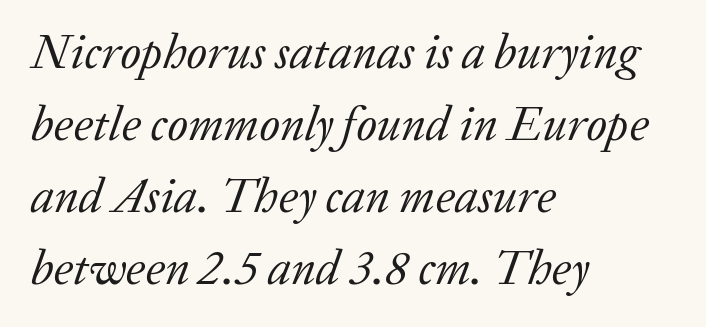
The passage shown is typed in a proportional face where columns would drift. Students, note that the glyphs here touch the page at normal intervals. The rag falls on the right side of this text block. Posture: slanted.
